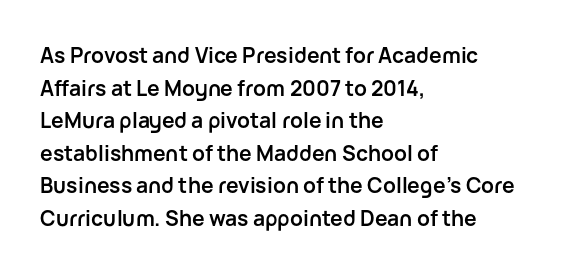
The rendering anchors every line to the left-hand side. In terms of posture, this sample is upright. This sample uses plain, unmodified letter spacing. The gap between lines stays unmarked.
